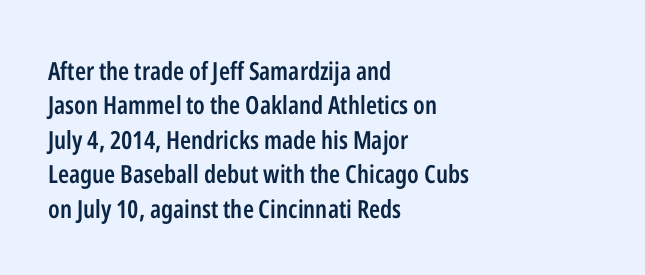
No italicization has been applied; the sample stays upright. Every letter is mildly thick-stroked: semibold rather than bold. The rag falls on the right side of this text block. The area under the type is left untouched.
